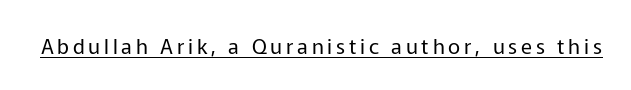
{"italic": "no", "bold": "no", "underline": "yes", "glyph_px": 21}
